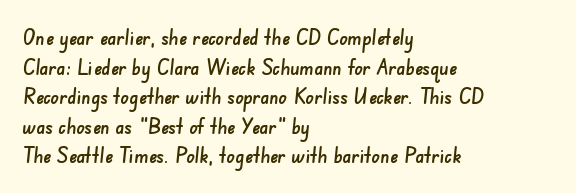
The image shows 21 px text type; set left-aligned, normal line spacing (1.41x), normal letter spacing, not underlined.
